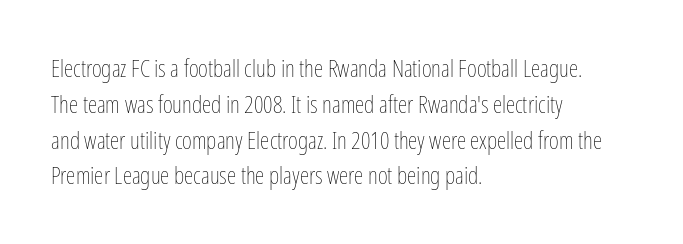
The setting favours the left margin, as ordinary paragraphs usually do. Upright lettering throughout. Letter spacing: default. No chunkiness to these letters — they're not bold.
